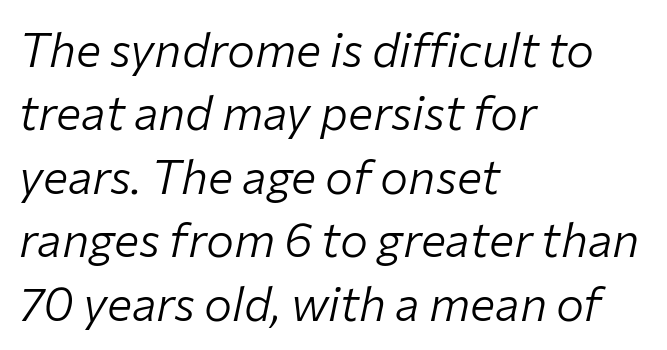
Does the leading feel generous? No, just average. Here the glyphs are tracked normally, forming tight word shapes. Notice how the stems are inclined rather than vertical — that's the hallmark of italics. Stem width sits at or under what a default text font uses.
